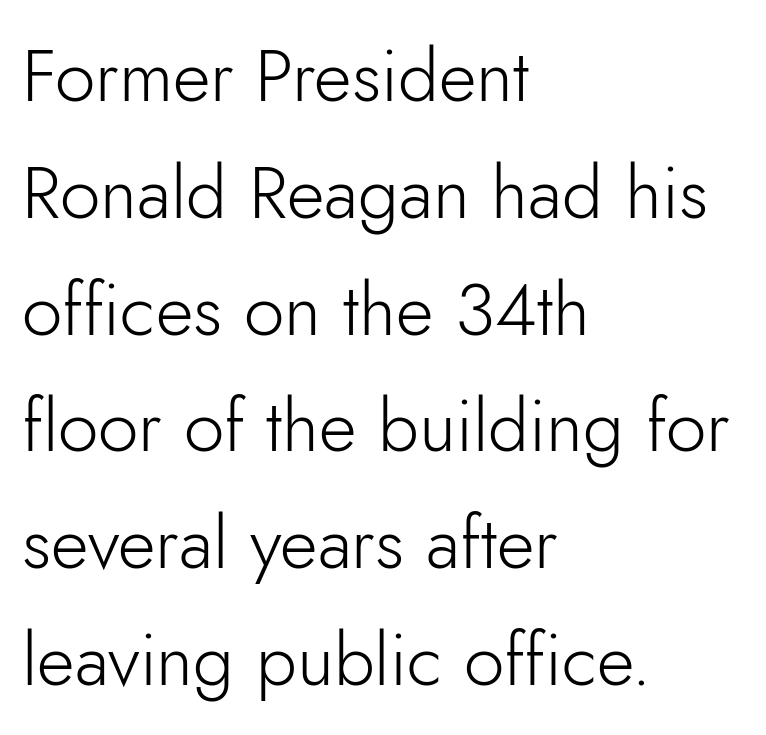
The image shows 73 px light sans-serif type, upright; set left-aligned, normal line spacing (1.6x), normal letter spacing, not underlined; low stroke contrast and a small x-height.
